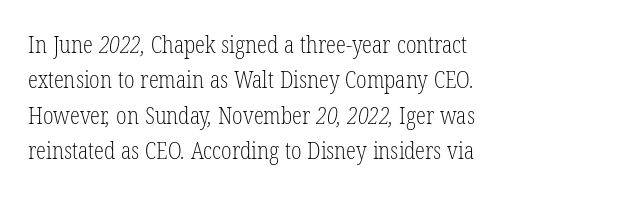
The image shows 23 px text type; set left-aligned, normal line spacing (1.54x), normal letter spacing, not underlined.
